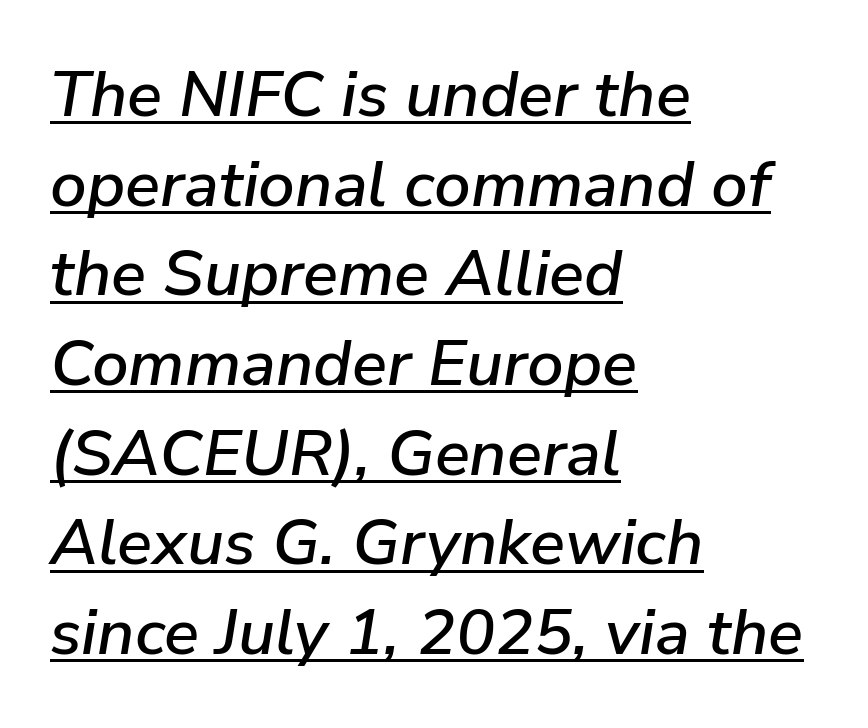
Q: Is the text italic (slanted)? A: Yes, it leans right by about 9 degrees.
Q: Is the text underlined? A: Yes.
Q: How is the paragraph aligned? A: Left-aligned.
Q: Is the spacing between letters normal or unusually wide? A: Normal.
Q: Is the spacing between lines tight, normal or loose? A: Normal.
Q: Width (condensed, normal, or wide)? A: Normal.
Q: Stroke contrast? A: Low.
Q: x-height? A: Medium.
Q: Monospaced? A: No.
